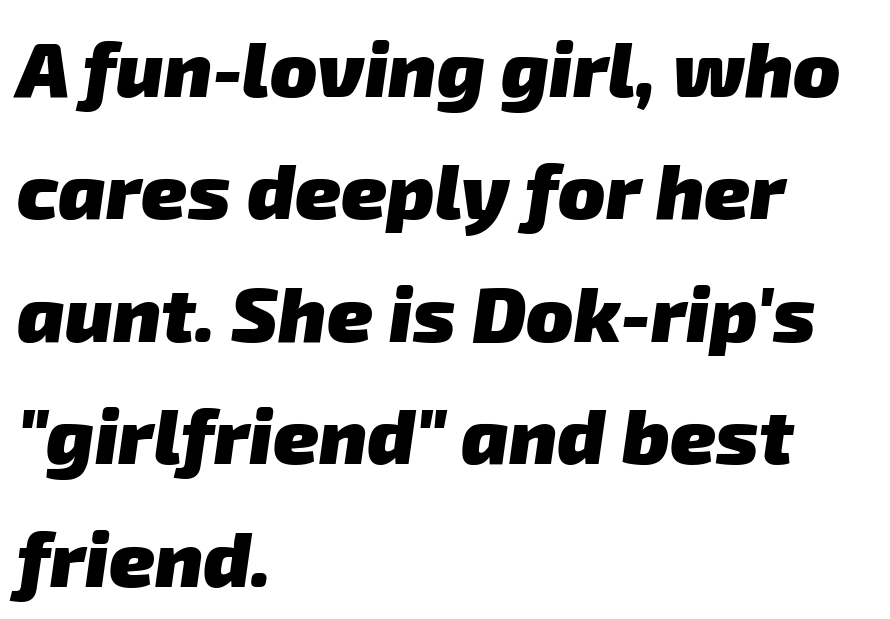
Do the characters align in a grid? No, the font is proportional. The block of text has a typical density, with ordinary space between rows. The face used here is rendered with its standard letterfit. Plain, unruled lines of type.
